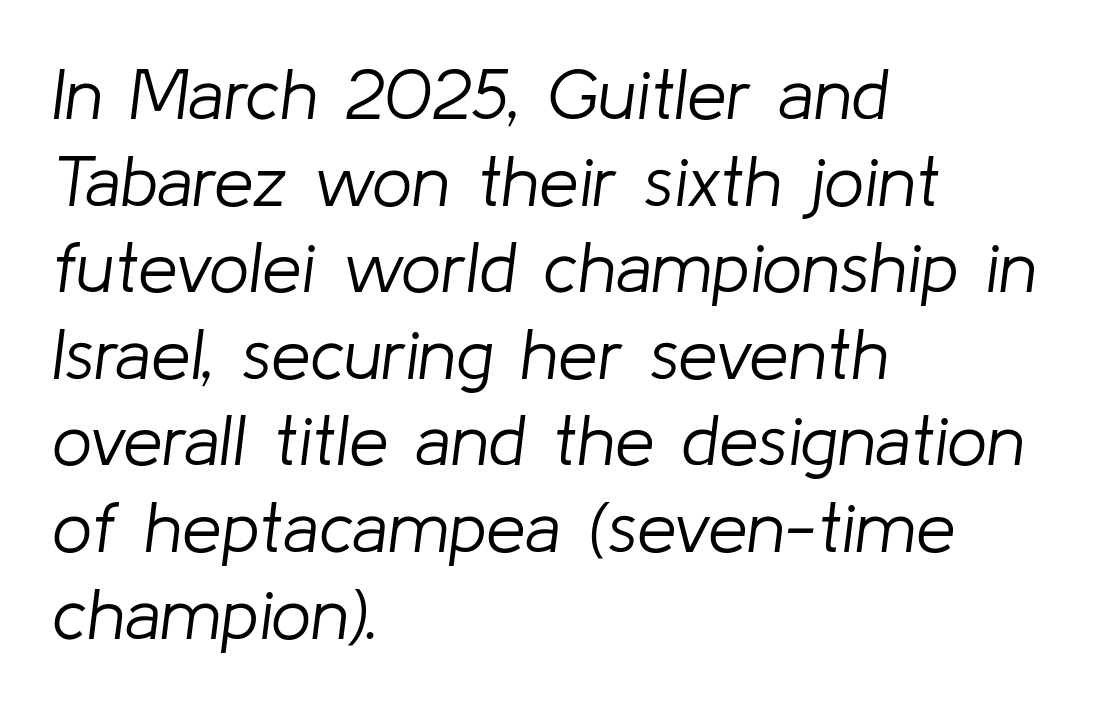
The letterforms sit at book weight or below. Does the copy run flush right? No — it runs flush left. Words float on clear page, feet unadorned. Do the characters align in a grid? No, the font is proportional. This sample uses plain, unmodified letter spacing.
